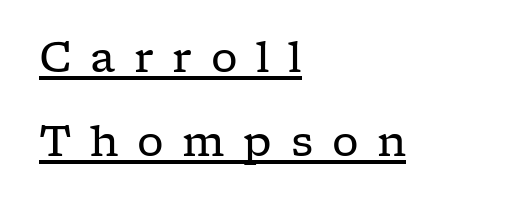
The horizontal fit of the characters is loose and conspicuously gappy. Weight: regular or lighter. Serif or sans? Serif — the stroke terminals have little feet. Note the varied advance widths — an 'i' is clearly narrower than an 'm'. Horizontally, the lines are justified to the leading edge only.
